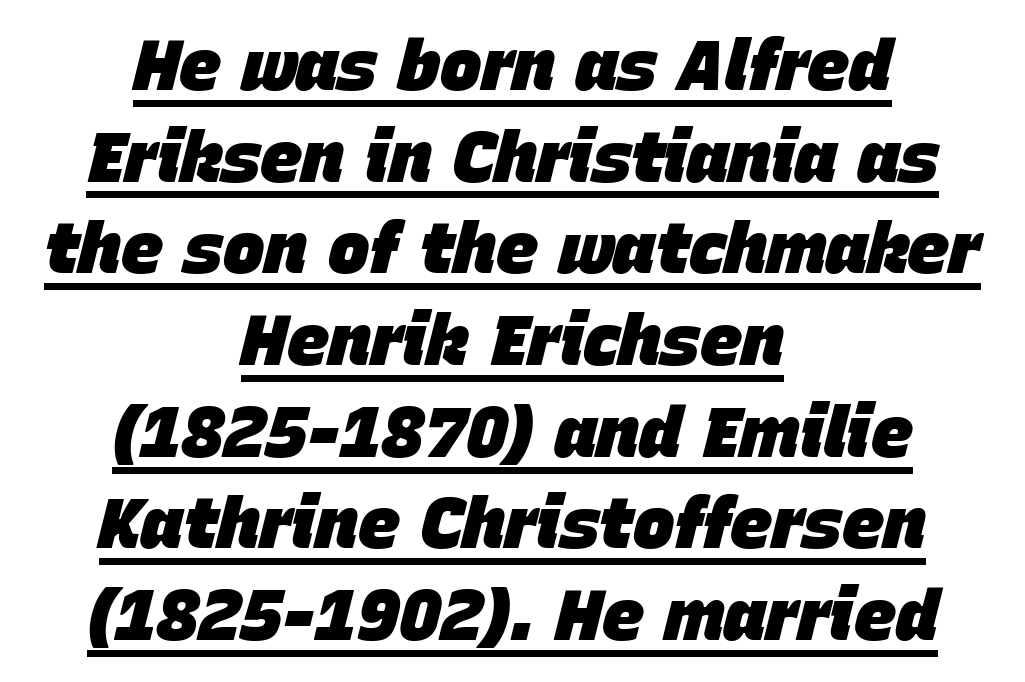
The image shows 70 px heavy type, italic (leaning right); set centered, normal line spacing (1.31x), normal letter spacing, underlined; low stroke contrast and a large x-height.
